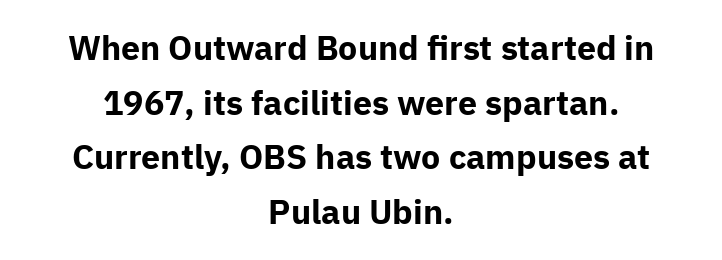
{"serif": "no", "italic": "no", "bold": "yes", "weight": "bold", "width": "normal", "stroke_contrast": "low", "x_height": "medium", "monospaced": "no", "underline": "no", "align": "center", "line_spacing": "normal", "line_spacing_ratio": 1.61, "letter_spacing": "normal", "letter_spacing_em": 0.0, "glyph_px": 34}
